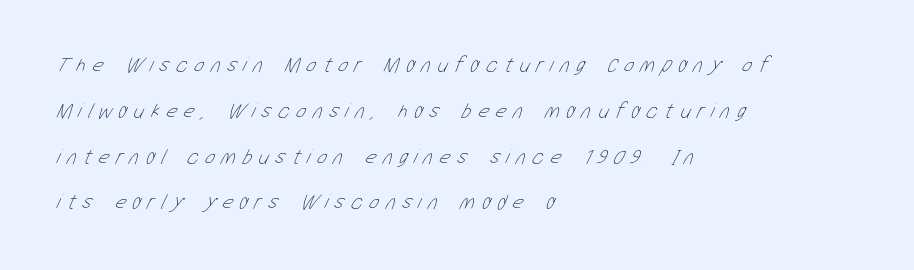
{"bold": "no", "underline": "no", "align": "left", "line_spacing": "loose", "line_spacing_ratio": 2.18, "letter_spacing": "wide", "letter_spacing_em": 0.32, "glyph_px": 21}
